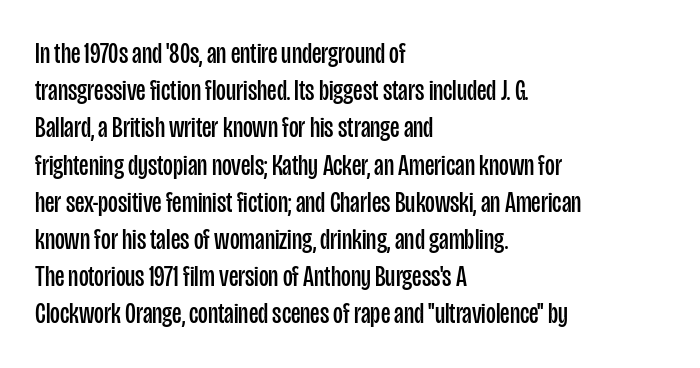
Q: Is the text bold? A: No.
Q: Is the text italic (slanted)? A: No, it is upright.
Q: Is the typeface a serif or a sans-serif typeface? A: Sans-serif.
Q: Is the text underlined? A: No.
Q: How is the paragraph aligned? A: Left-aligned.
Q: Is the spacing between letters normal or unusually wide? A: Normal.
Q: Width (condensed, normal, or wide)? A: Condensed.
Q: Stroke contrast? A: Low.
Q: x-height? A: Large.
Q: Monospaced? A: No.
